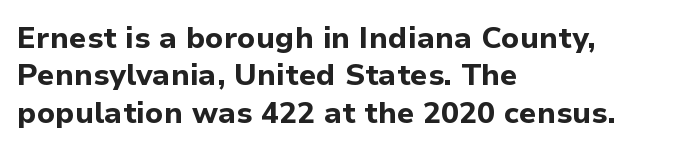
Q: Is the text bold? A: Yes.
Q: Is the text italic (slanted)? A: No, it is upright.
Q: Is the typeface a serif or a sans-serif typeface? A: Sans-serif.
Q: Is the text underlined? A: No.
Q: How is the paragraph aligned? A: Left-aligned.
Q: Is the spacing between letters normal or unusually wide? A: Normal.
Q: Is the spacing between lines tight, normal or loose? A: Normal.
Q: Width (condensed, normal, or wide)? A: Normal.
Q: Stroke contrast? A: Low.
Q: x-height? A: Medium.
Q: Monospaced? A: No.
